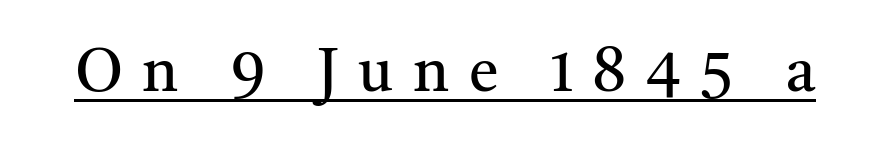
Characters remain perfectly vertical along every line. The rendering uses the underline text-decoration. Think standard paragraph weight, or any step lighter than that. The letters advance in unequal steps, a hallmark of proportional type. The face used here is rendered with a markedly widened letterfit. The characters display serif detailing at their extremities.
